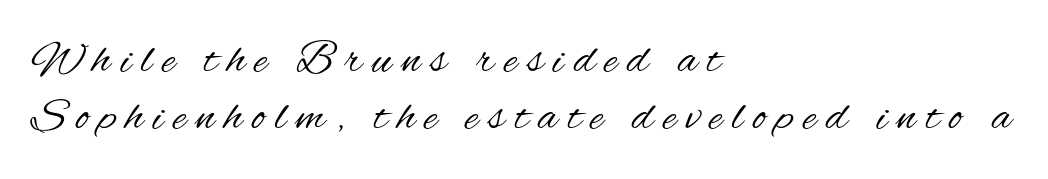
The image shows 46 px regular-weight, condensed sans-serif type; set left-aligned, normal line spacing (1.25x), unusually wide letter spacing (+0.22 em), not underlined; medium stroke contrast and a small x-height.
